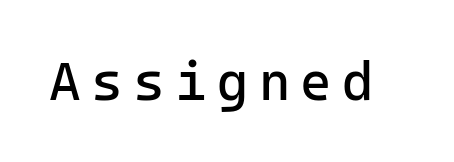
The image shows 54 px regular-weight sans-serif type, upright; set not underlined; low stroke contrast and a medium x-height.
